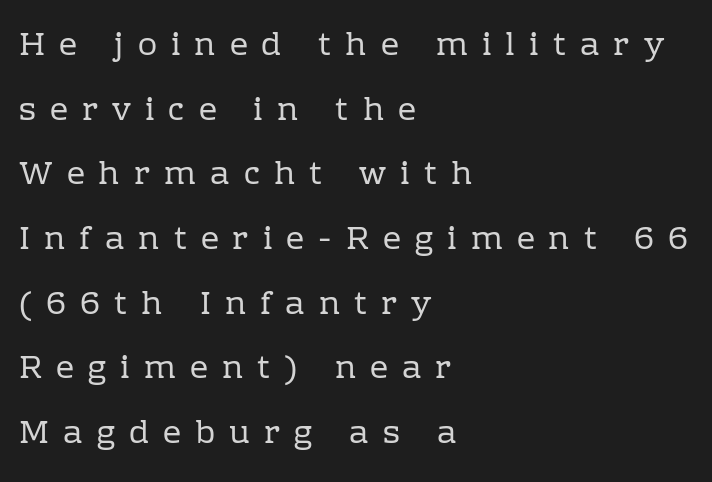
Q: Is the text bold? A: No.
Q: Is the text italic (slanted)? A: No, it is upright.
Q: Is the typeface a serif or a sans-serif typeface? A: Serif.
Q: Is the text underlined? A: No.
Q: How is the paragraph aligned? A: Left-aligned.
Q: Is the spacing between letters normal or unusually wide? A: Unusually wide.
Q: Is the spacing between lines tight, normal or loose? A: Loose.
Q: Width (condensed, normal, or wide)? A: Normal.
Q: Stroke contrast? A: Low.
Q: x-height? A: Medium.
Q: Monospaced? A: No.
